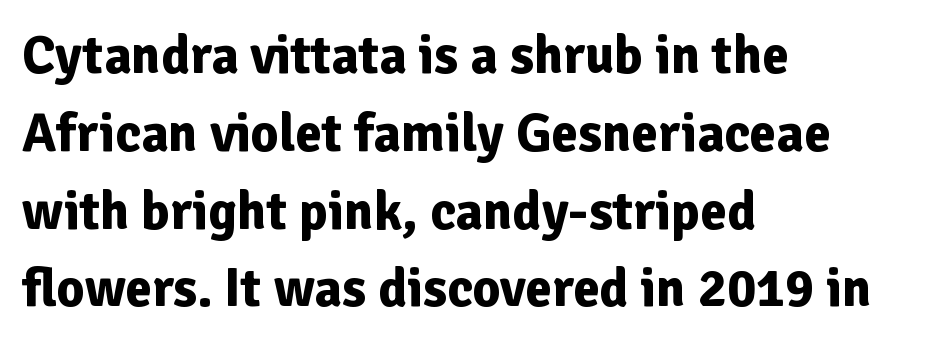
{"serif": "no", "italic": "no", "bold": "yes", "weight": "bold", "width": "normal", "stroke_contrast": "low", "x_height": "medium", "monospaced": "no", "underline": "no", "align": "left", "line_spacing": "normal", "line_spacing_ratio": 1.44, "letter_spacing": "normal", "letter_spacing_em": 0.0, "glyph_px": 54}
